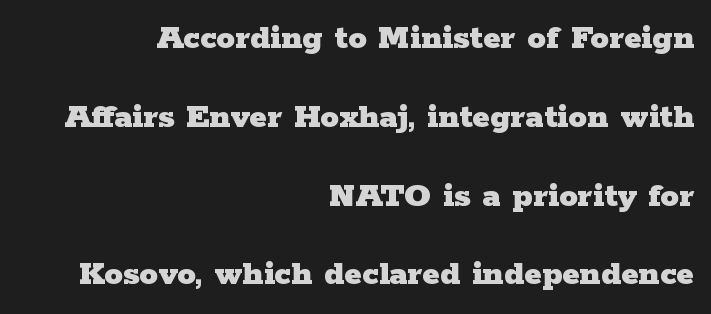
The image shows 37 px heavy, wide serif type, upright; set right-aligned, loose line spacing (2.13x), normal letter spacing, not underlined; low stroke contrast and a medium x-height.
